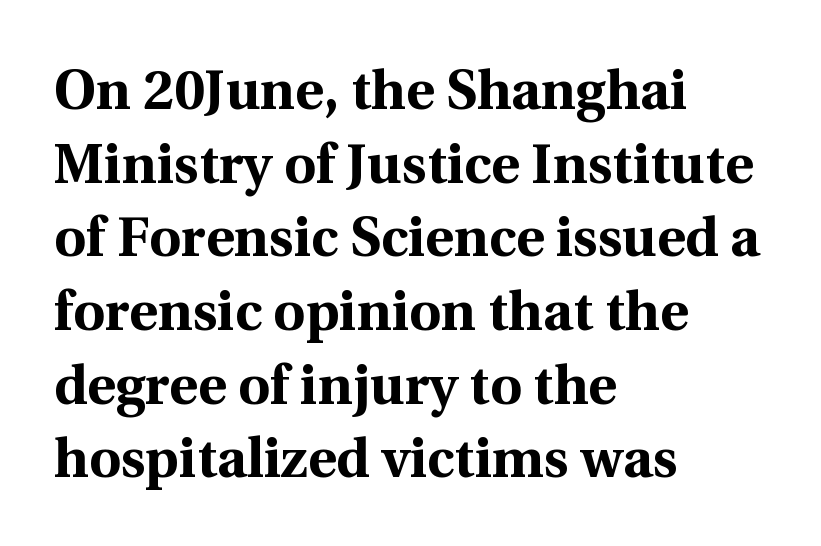
{"serif": "yes", "italic": "no", "bold": "yes", "weight": "bold", "width": "normal", "x_height": "medium", "monospaced": "no", "underline": "no", "align": "left", "line_spacing": "normal", "line_spacing_ratio": 1.34, "letter_spacing": "normal", "letter_spacing_em": 0.0, "glyph_px": 55}
